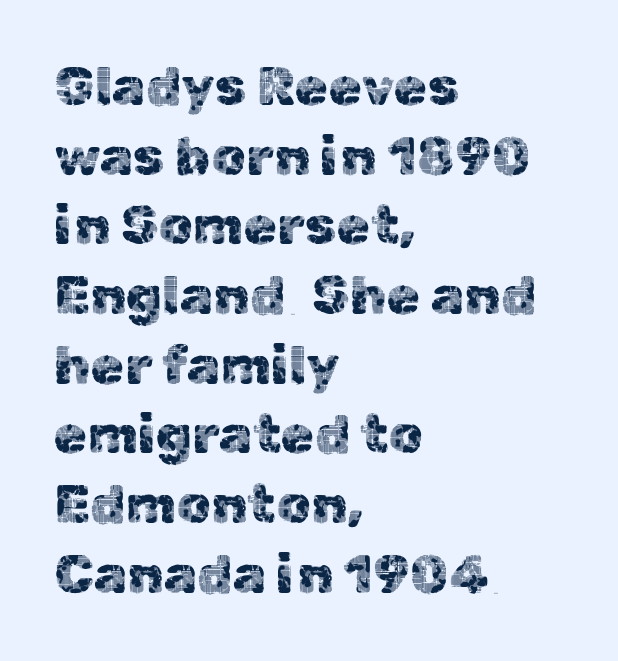
The image shows 54 px sans-serif type, upright; set left-aligned, normal line spacing (1.29x), normal letter spacing, not underlined; a medium x-height.
